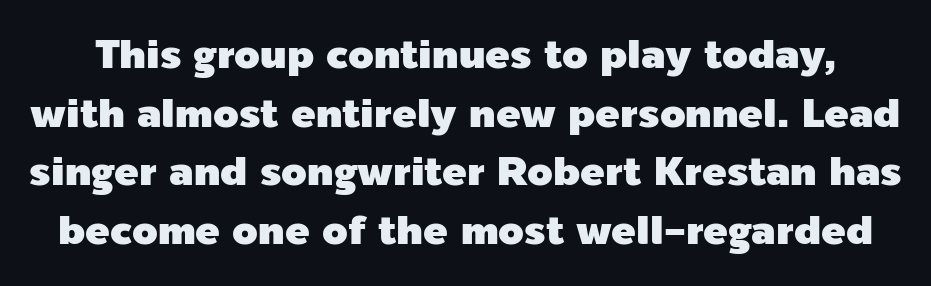
The image shows 41 px sans-serif type, upright; set normal line spacing (1.43x), normal letter spacing, not underlined; a medium x-height.
